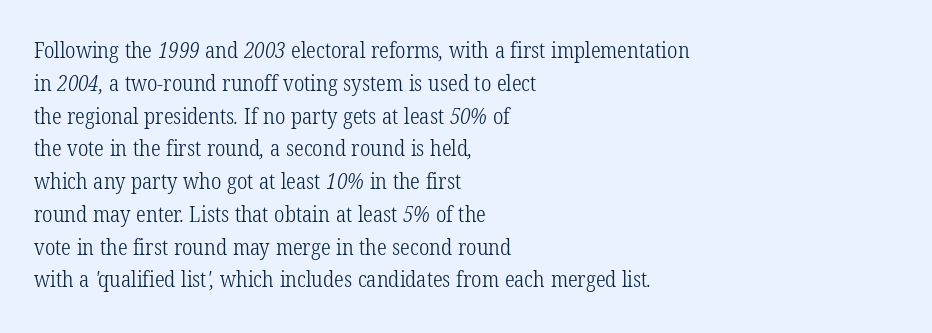
The space directly below the letters is spotless. Horizontal alignment here is leftward, the default for most running prose. This sample keeps an unexceptional amount of space between lines. Compared with typical body copy, the letter spacing here is the same. No extra ink here — the face is not bold.
